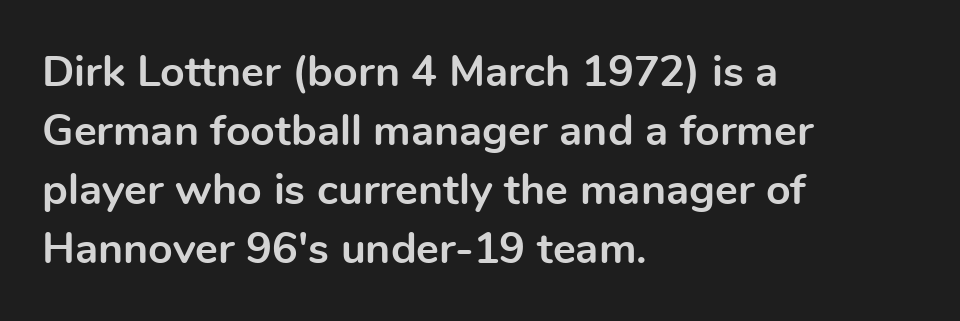
{"serif": "no", "italic": "no", "bold": "yes", "weight": "bold", "width": "normal", "x_height": "medium", "monospaced": "no", "underline": "no", "align": "left", "line_spacing": "normal", "line_spacing_ratio": 1.37, "letter_spacing": "normal", "letter_spacing_em": 0.0, "glyph_px": 43}
